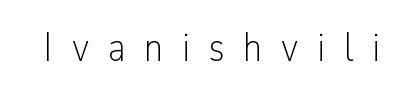
The image shows 41 px light, condensed sans-serif type, upright; set unusually wide letter spacing (+0.46 em), not underlined; low stroke contrast and a medium x-height.
